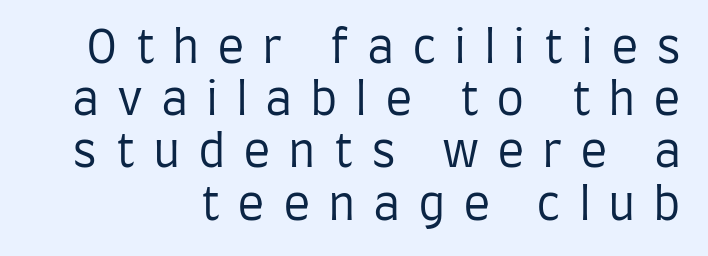
Each stroke keeps to a modest, everyday thickness or less. This sample is right-justified, so line beginnings fall wherever the words allow. This sample uses a sans-serif face. This is roman type, the default non-slanted kind.
